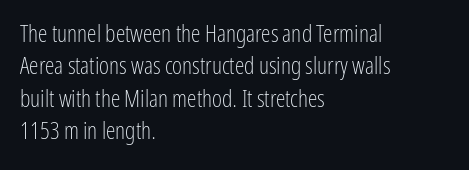
The typesetter chose a ragged-right arrangement here. In terms of letterspacing, this is plain default setting. Descenders hang freely into open space. A typesetter would call this leading conventional body-copy spacing. Stems and bowls with no extra thickness — not bold.
